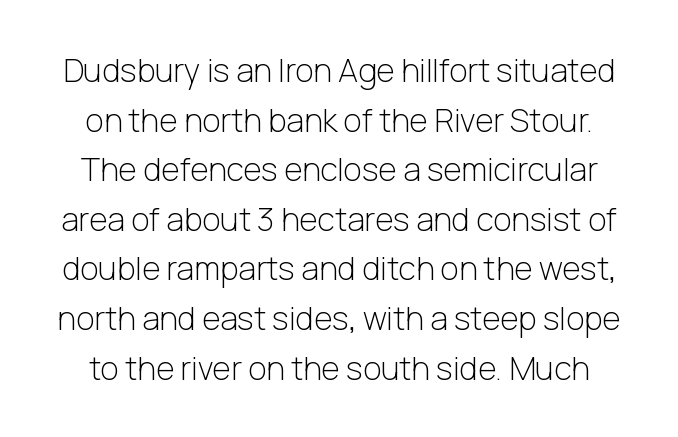
The image shows 32 px light sans-serif type, upright; set normal line spacing (1.55x), normal letter spacing, not underlined; low stroke contrast and a medium x-height.
